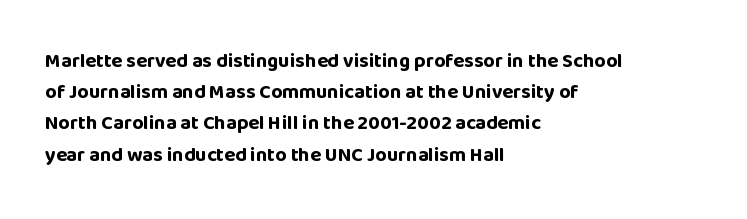
{"italic": "no", "bold": "yes", "underline": "no", "align": "left", "line_spacing": "normal", "line_spacing_ratio": 1.56, "letter_spacing": "normal", "letter_spacing_em": 0.0, "glyph_px": 20}
